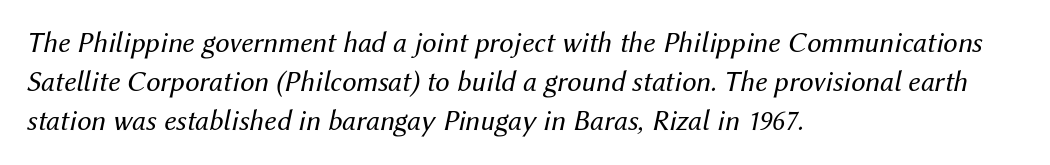
{"italic": "yes", "lean": "right", "slant_degrees": 12, "bold": "no", "weight": "regular", "width": "normal", "stroke_contrast": "medium", "x_height": "medium", "monospaced": "no", "underline": "no", "align": "left", "line_spacing": "normal", "line_spacing_ratio": 1.35, "letter_spacing": "normal", "letter_spacing_em": 0.0, "glyph_px": 29}
